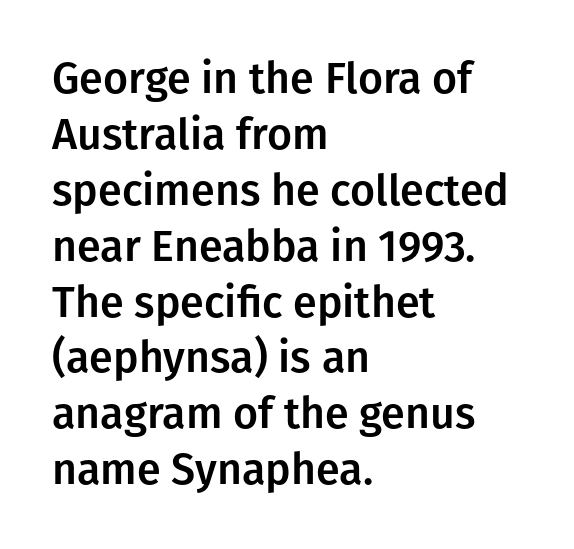
Q: Is the text italic (slanted)? A: No, it is upright.
Q: Is the typeface a serif or a sans-serif typeface? A: Sans-serif.
Q: Is the text underlined? A: No.
Q: How is the paragraph aligned? A: Left-aligned.
Q: Is the spacing between letters normal or unusually wide? A: Normal.
Q: Is the spacing between lines tight, normal or loose? A: Normal.
Q: Width (condensed, normal, or wide)? A: Normal.
Q: Stroke contrast? A: Low.
Q: x-height? A: Medium.
Q: Monospaced? A: No.
